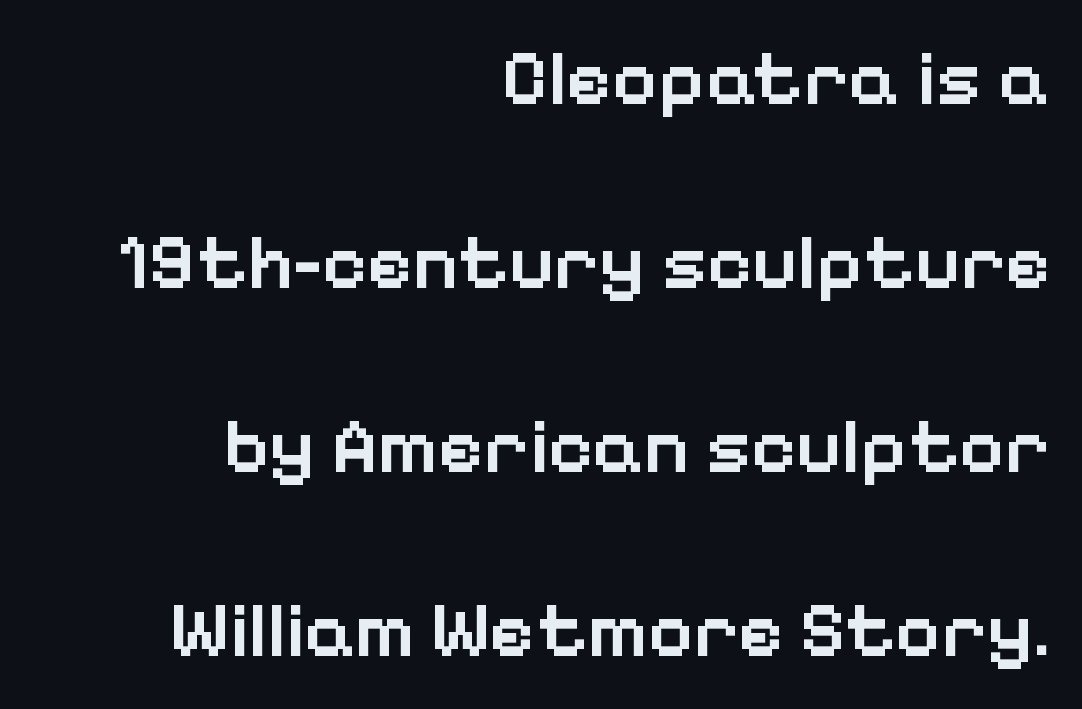
{"serif": "no", "italic": "no", "bold": "semi", "weight": "semibold", "width": "normal", "stroke_contrast": "low", "x_height": "medium", "monospaced": "no", "underline": "no", "align": "right", "line_spacing": "loose", "line_spacing_ratio": 2.36, "letter_spacing": "normal", "letter_spacing_em": 0.0, "glyph_px": 78}
